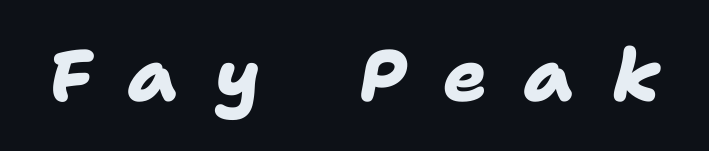
The image shows 73 px heavy sans-serif type; set unusually wide letter spacing (+0.5 em), not underlined; low stroke contrast and a medium x-height.
